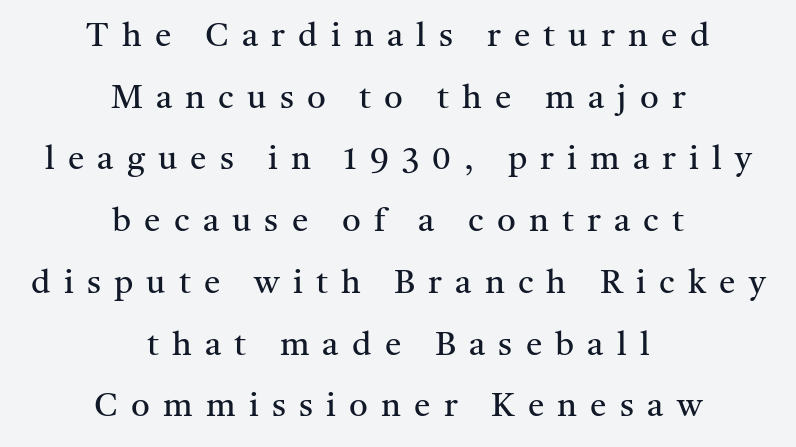
{"serif": "yes", "italic": "no", "bold": "no", "weight": "regular", "width": "normal", "stroke_contrast": "medium", "x_height": "medium", "monospaced": "no", "underline": "no", "align": "center", "line_spacing_ratio": 1.87, "letter_spacing": "wide", "letter_spacing_em": 0.4, "glyph_px": 33}
